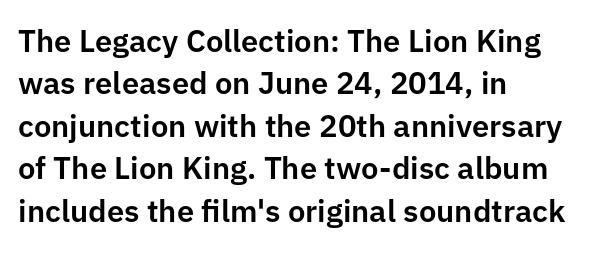
Q: Is the text italic (slanted)? A: No, it is upright.
Q: Is the typeface a serif or a sans-serif typeface? A: Sans-serif.
Q: Is the text underlined? A: No.
Q: How is the paragraph aligned? A: Left-aligned.
Q: Is the spacing between letters normal or unusually wide? A: Normal.
Q: Is the spacing between lines tight, normal or loose? A: Normal.
Q: Width (condensed, normal, or wide)? A: Normal.
Q: Stroke contrast? A: Low.
Q: x-height? A: Medium.
Q: Monospaced? A: No.
